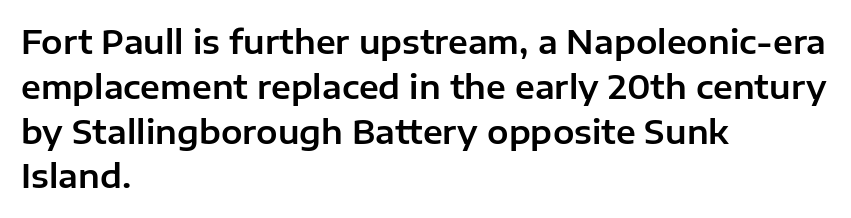
The image shows 32 px sans-serif type, upright; set left-aligned, normal line spacing (1.4x), normal letter spacing, not underlined; low stroke contrast and a medium x-height.
